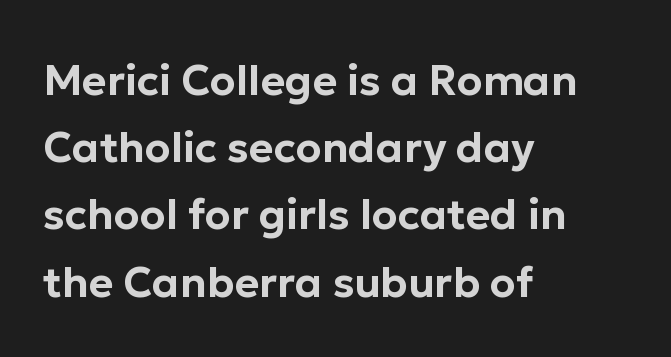
{"serif": "no", "italic": "no", "width": "normal", "stroke_contrast": "low", "x_height": "medium", "monospaced": "no", "underline": "no", "align": "left", "line_spacing": "normal", "line_spacing_ratio": 1.6, "letter_spacing": "normal", "letter_spacing_em": 0.0, "glyph_px": 42}
